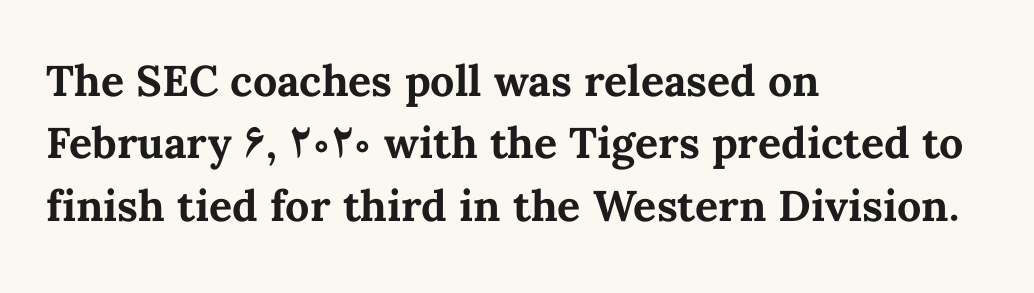
Q: Is the text bold? A: Yes.
Q: Is the text italic (slanted)? A: No, it is upright.
Q: Is the text underlined? A: No.
Q: How is the paragraph aligned? A: Left-aligned.
Q: Is the spacing between letters normal or unusually wide? A: Normal.
Q: Is the spacing between lines tight, normal or loose? A: Normal.
Q: Width (condensed, normal, or wide)? A: Normal.
Q: Stroke contrast? A: Medium.
Q: x-height? A: Medium.
Q: Monospaced? A: No.
